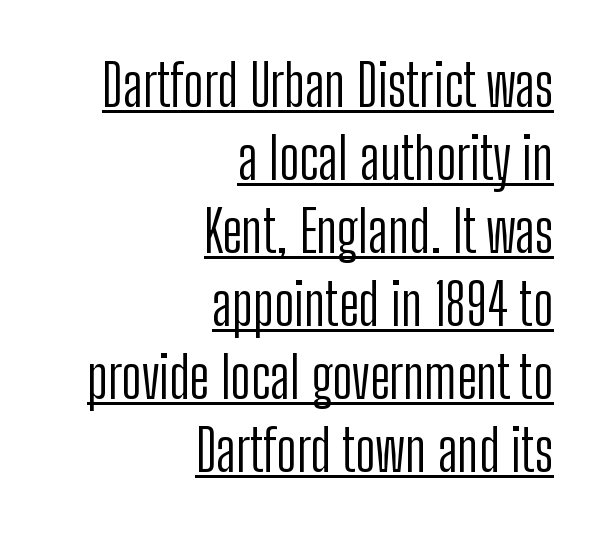
{"serif": "no", "italic": "no", "bold": "no", "weight": "light", "width": "condensed", "stroke_contrast": "low", "x_height": "medium", "monospaced": "no", "underline": "yes", "align": "right", "line_spacing": "normal", "line_spacing_ratio": 1.28, "letter_spacing": "normal", "letter_spacing_em": 0.0, "glyph_px": 57}
